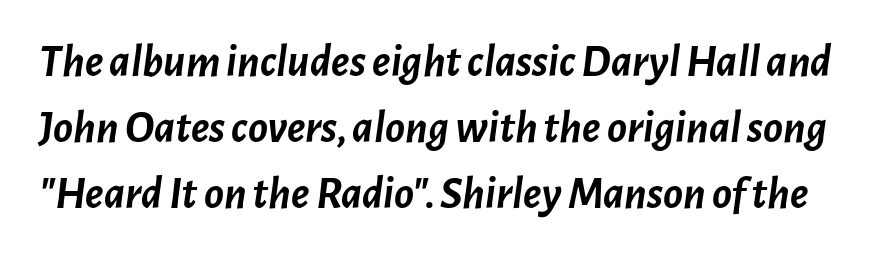
Q: Is the text bold? A: Yes.
Q: Is the text italic (slanted)? A: Yes, it leans right by about 7 degrees.
Q: Is the text underlined? A: No.
Q: Is the spacing between letters normal or unusually wide? A: Normal.
Q: Is the spacing between lines tight, normal or loose? A: Normal.
Q: Width (condensed, normal, or wide)? A: Normal.
Q: Stroke contrast? A: Low.
Q: x-height? A: Medium.
Q: Monospaced? A: No.
